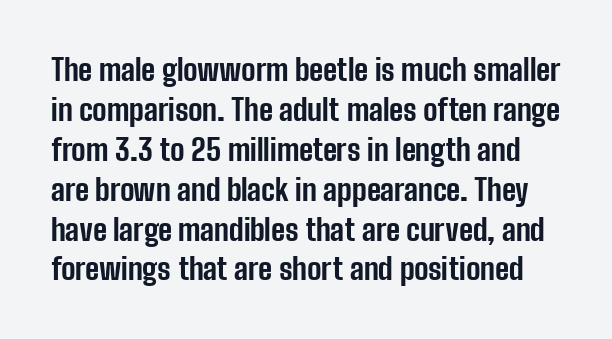
The image shows 30 px bold, condensed sans-serif type, upright; set normal line spacing (1.33x), normal letter spacing, not underlined; low stroke contrast and a medium x-height.
